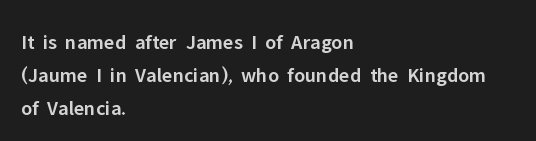
Q: Is the text bold? A: Semi-bold.
Q: Is the text italic (slanted)? A: No, it is upright.
Q: Is the text underlined? A: No.
Q: How is the paragraph aligned? A: Left-aligned.
Q: Is the spacing between letters normal or unusually wide? A: Normal.
Q: Is the spacing between lines tight, normal or loose? A: Normal.
